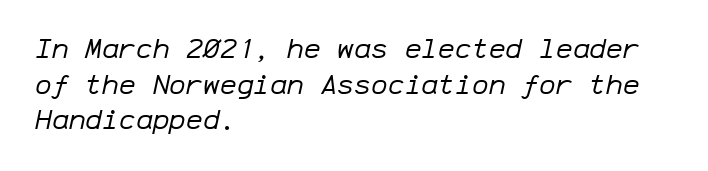
{"italic": "yes", "lean": "right", "slant_degrees": 12, "bold": "no", "weight": "regular", "width": "normal", "stroke_contrast": "low", "x_height": "medium", "monospaced": "yes", "underline": "no", "align": "left", "line_spacing": "normal", "line_spacing_ratio": 1.27, "letter_spacing": "normal", "letter_spacing_em": 0.0, "glyph_px": 28}
